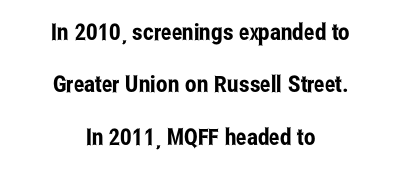
Q: Is the text italic (slanted)? A: No, it is upright.
Q: Is the text underlined? A: No.
Q: How is the paragraph aligned? A: Centered.
Q: Is the spacing between letters normal or unusually wide? A: Normal.
Q: Is the spacing between lines tight, normal or loose? A: Loose.
